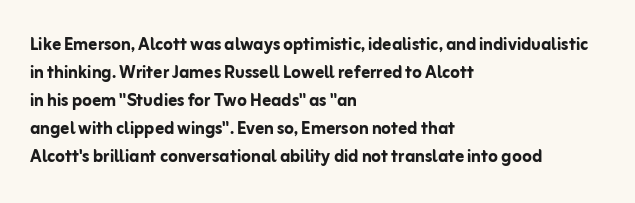
The axis of the letterforms is exactly vertical. Leftover space on each line is placed entirely after the last word. Each row of text sits above clean, open space. Students, note that the glyphs here touch the page at normal intervals.
